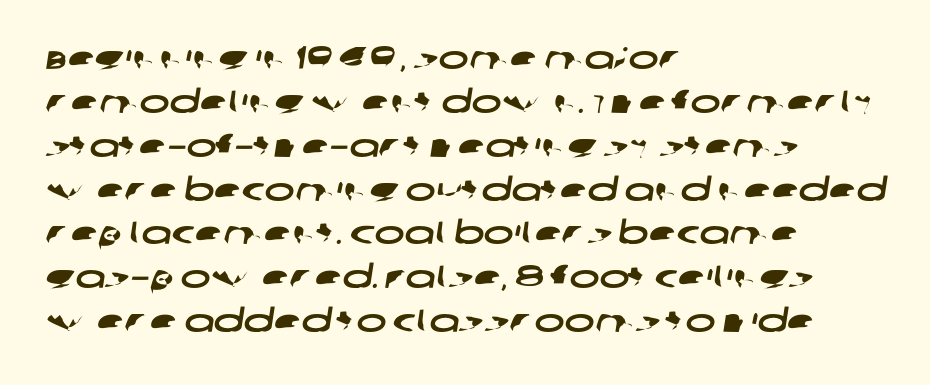
Q: Is the typeface a serif or a sans-serif typeface? A: Sans-serif.
Q: Is the text underlined? A: No.
Q: How is the paragraph aligned? A: Left-aligned.
Q: Is the spacing between letters normal or unusually wide? A: Normal.
Q: Is the spacing between lines tight, normal or loose? A: Normal.
Q: Width (condensed, normal, or wide)? A: Wide.
Q: Stroke contrast? A: Low.
Q: x-height? A: Large.
Q: Monospaced? A: No.
